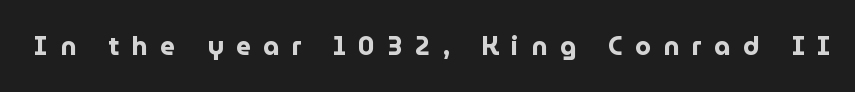
Any mark beneath the type? The region is blank. A typesetter would call this heavily tracked-out type. In terms of posture, this sample is upright. Set as a true bold cut, around the 700 mark.
